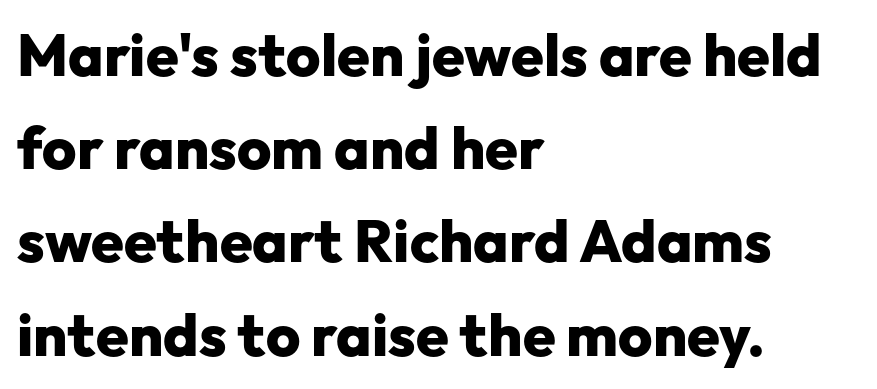
The image shows 59 px heavy sans-serif type, upright; set left-aligned, normal line spacing (1.58x), normal letter spacing, not underlined; low stroke contrast and a medium x-height.
